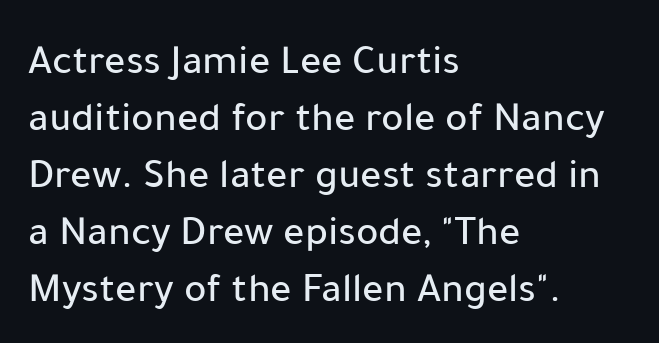
Compared with typical paragraphs, the rows here are spaced about the same. The letters carry no serifs — their stems end cleanly without finishing strokes. Spacing verdict: proportional, widths tailored to each character. The letters stand straight up with perfectly vertical stems. Letter spacing: default. The area under the type is left untouched.
